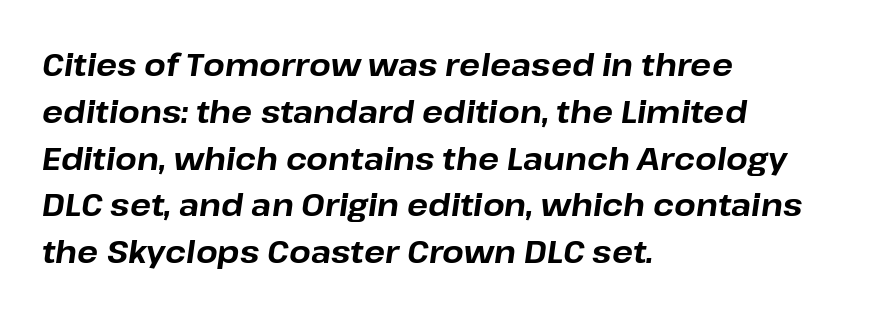
Q: Is the text bold? A: Yes.
Q: Is the text italic (slanted)? A: Yes, it leans right by about 8 degrees.
Q: Is the text underlined? A: No.
Q: How is the paragraph aligned? A: Left-aligned.
Q: Is the spacing between letters normal or unusually wide? A: Normal.
Q: Is the spacing between lines tight, normal or loose? A: Normal.
Q: Width (condensed, normal, or wide)? A: Normal.
Q: Stroke contrast? A: Low.
Q: x-height? A: Medium.
Q: Monospaced? A: No.
